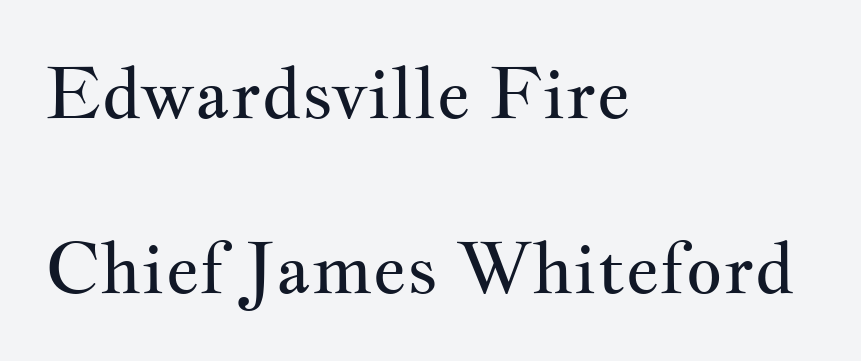
Q: Is the text bold? A: No.
Q: Is the text italic (slanted)? A: No, it is upright.
Q: Is the typeface a serif or a sans-serif typeface? A: Serif.
Q: Is the text underlined? A: No.
Q: How is the paragraph aligned? A: Left-aligned.
Q: Is the spacing between letters normal or unusually wide? A: Normal.
Q: Is the spacing between lines tight, normal or loose? A: Loose.
Q: Width (condensed, normal, or wide)? A: Wide.
Q: Stroke contrast? A: Medium.
Q: x-height? A: Small.
Q: Monospaced? A: No.
